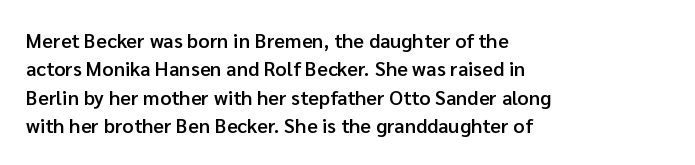
{"italic": "no", "bold": "semi", "underline": "no", "align": "left", "line_spacing": "normal", "line_spacing_ratio": 1.42, "letter_spacing": "normal", "letter_spacing_em": 0.0, "glyph_px": 20}
